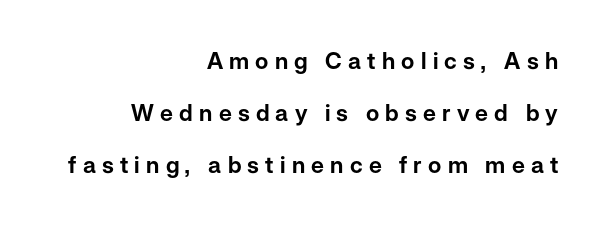
Q: Is the text italic (slanted)? A: No, it is upright.
Q: Is the text underlined? A: No.
Q: How is the paragraph aligned? A: Right-aligned.
Q: Is the spacing between letters normal or unusually wide? A: Unusually wide.
Q: Is the spacing between lines tight, normal or loose? A: Loose.
